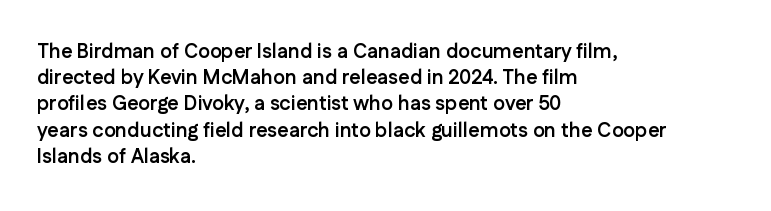
Q: Is the text bold? A: Yes.
Q: Is the text italic (slanted)? A: No, it is upright.
Q: Is the text underlined? A: No.
Q: How is the paragraph aligned? A: Left-aligned.
Q: Is the spacing between letters normal or unusually wide? A: Normal.
Q: Is the spacing between lines tight, normal or loose? A: Normal.
